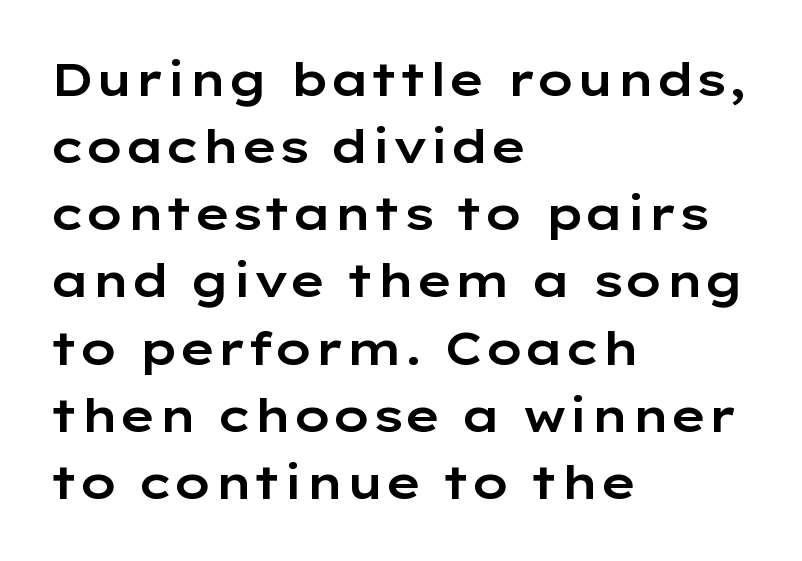
Q: Is the text italic (slanted)? A: No, it is upright.
Q: Is the typeface a serif or a sans-serif typeface? A: Sans-serif.
Q: Is the text underlined? A: No.
Q: How is the paragraph aligned? A: Left-aligned.
Q: Is the spacing between letters normal or unusually wide? A: Normal.
Q: Is the spacing between lines tight, normal or loose? A: Normal.
Q: Width (condensed, normal, or wide)? A: Wide.
Q: Stroke contrast? A: Low.
Q: x-height? A: Medium.
Q: Monospaced? A: No.
